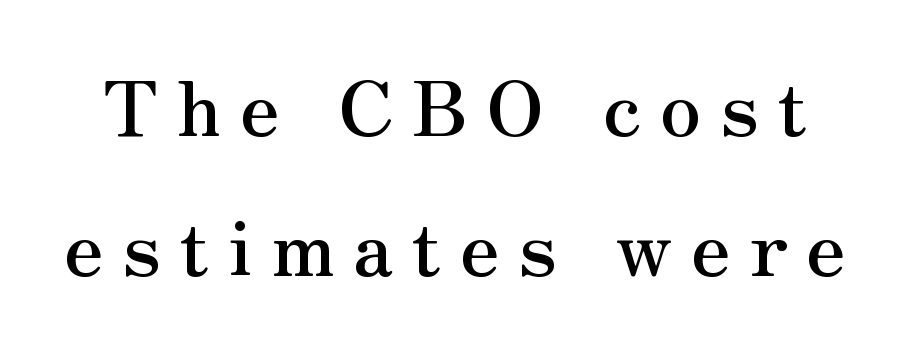
Q: Is the text italic (slanted)? A: No, it is upright.
Q: Is the typeface a serif or a sans-serif typeface? A: Serif.
Q: Is the text underlined? A: No.
Q: Is the spacing between letters normal or unusually wide? A: Unusually wide.
Q: Width (condensed, normal, or wide)? A: Normal.
Q: Stroke contrast? A: Medium.
Q: x-height? A: Small.
Q: Monospaced? A: No.
